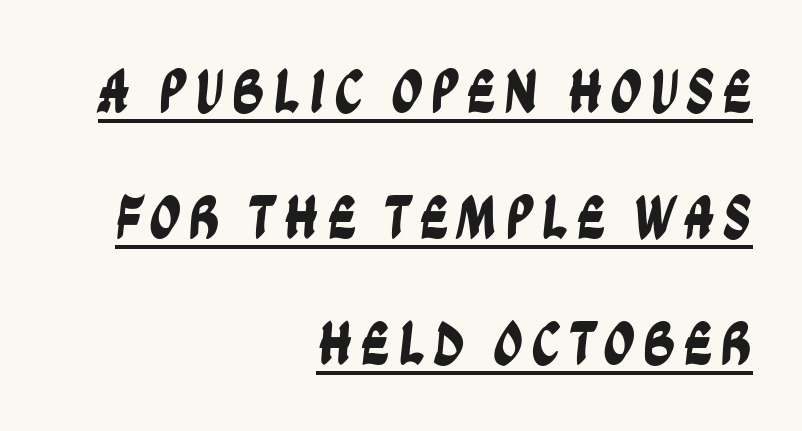
Looks like regular typesetting: each glyph gets only the width it needs. A great deal of white space separates one row of letters from the next. The passage shown is typeset with a sans-serif family. In designer terms, the underline attribute is active on this setting. Horizontally, the lines are justified to the trailing edge only.
